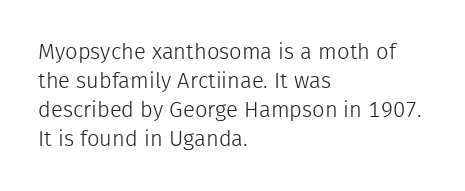
{"italic": "no", "bold": "no", "underline": "no", "align": "left", "line_spacing": "normal", "line_spacing_ratio": 1.32, "letter_spacing": "normal", "letter_spacing_em": 0.0, "glyph_px": 22}
